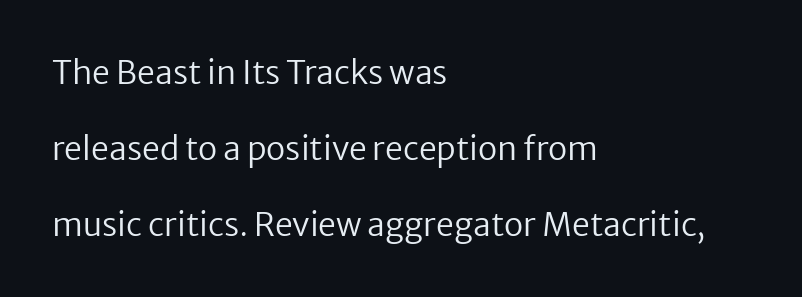
The paragraph shown leans on its left margin. These lines are rendered in a variable-pitch font. A typesetter would label this face a sans. Clear beneath every line of the passage. In terms of letterspacing, this is plain default setting.
